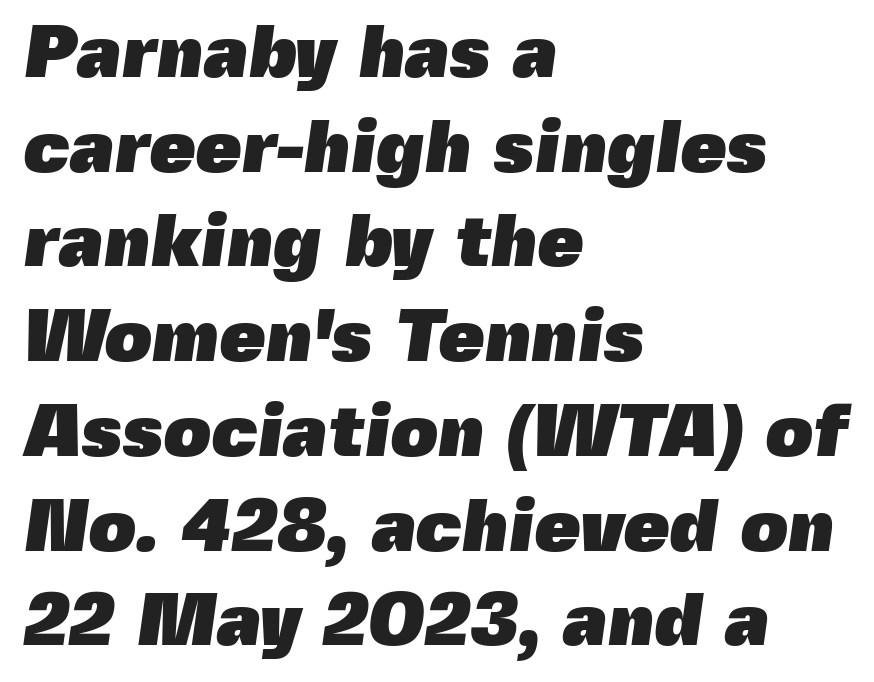
The image shows 74 px heavy sans-serif type; set left-aligned, normal line spacing (1.28x), normal letter spacing, not underlined; a medium x-height.
